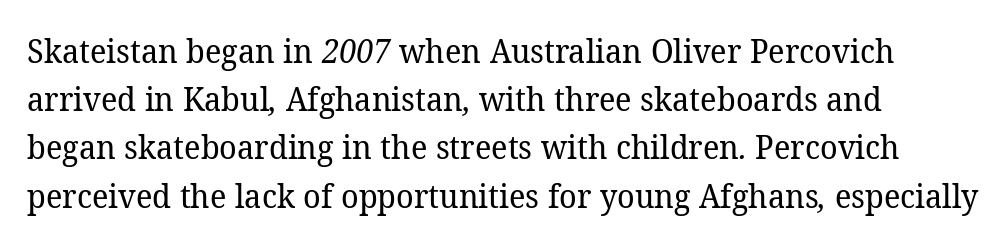
What's the leading like? Ordinary, nothing unusual. Font category for this specimen: serif. The words here are not underlined. Weight: not bold — regular or lighter. Varying glyph widths throughout — classic text-font behaviour. Does extra space separate the letters? No, they use regular spacing.
